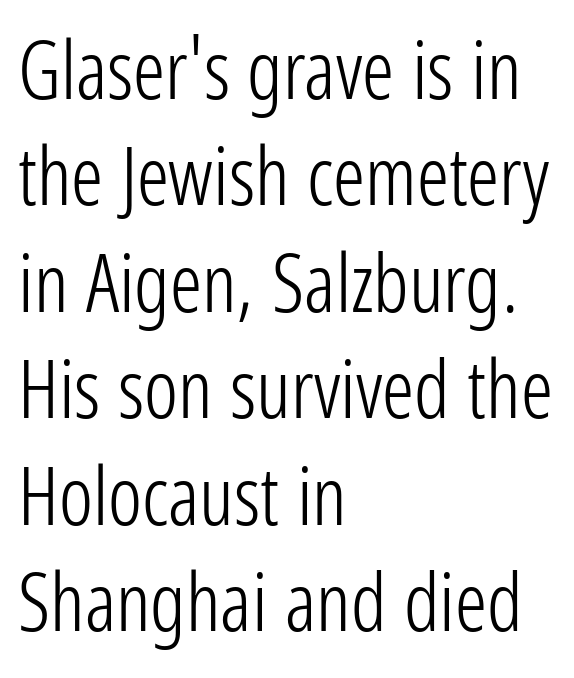
Q: Is the text bold? A: No.
Q: Is the text italic (slanted)? A: No, it is upright.
Q: Is the typeface a serif or a sans-serif typeface? A: Sans-serif.
Q: Is the text underlined? A: No.
Q: How is the paragraph aligned? A: Left-aligned.
Q: Is the spacing between letters normal or unusually wide? A: Normal.
Q: Is the spacing between lines tight, normal or loose? A: Normal.
Q: Width (condensed, normal, or wide)? A: Condensed.
Q: Stroke contrast? A: Low.
Q: x-height? A: Medium.
Q: Monospaced? A: No.
